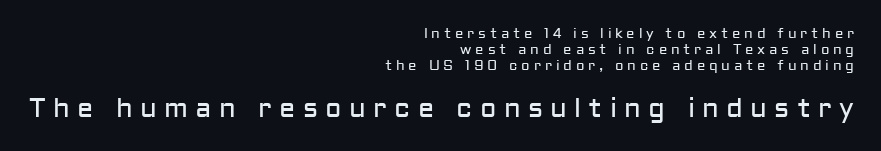
{"italic": "no", "bold": "no", "underline": "no", "align": "right", "line_spacing_ratio": 1.16, "letter_spacing": "wide", "letter_spacing_em": 0.27, "larger_block": "second", "size_ratio": 1.93, "glyph_px": 27}
